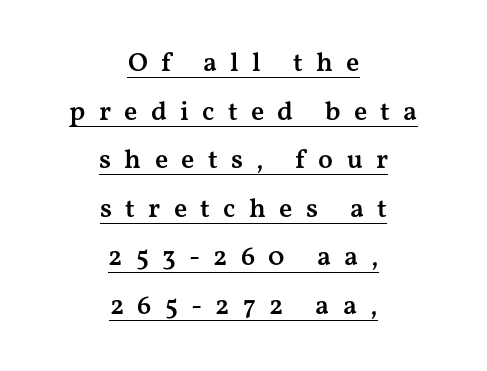
Q: Is the text bold? A: Semi-bold.
Q: Is the text italic (slanted)? A: No, it is upright.
Q: Is the text underlined? A: Yes.
Q: How is the paragraph aligned? A: Centered.
Q: Is the spacing between letters normal or unusually wide? A: Unusually wide.
